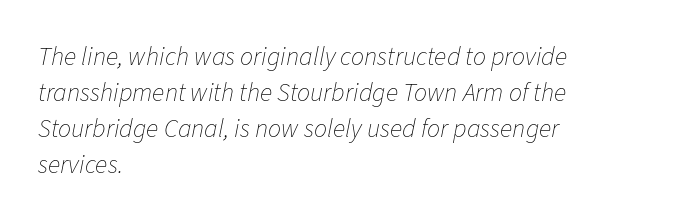
The specimen reads as italic at a glance. All the whitespace from short lines collects on the right. The glyphs are unaccompanied by any horizontal stroke below them. How are the letters spaced? Ordinarily, with no added tracking. Summary of weight: not heavy and not bold.
